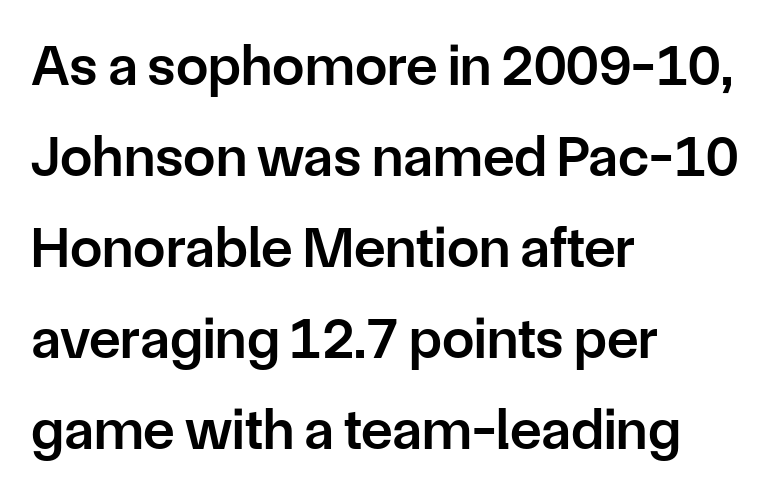
The image shows 58 px semibold sans-serif type, upright; set left-aligned, normal line spacing (1.57x), normal letter spacing, not underlined; low stroke contrast and a medium x-height.
